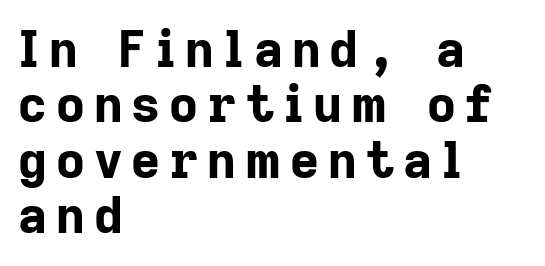
Each letter's strokes conclude bluntly, with no projecting serifs. This sample is left-justified, so line endings fall wherever the words run out. The font is running at its bold setting. Beneath every word, the page is bare. This is the regular roman posture of the typeface. The space between consecutive lines is stingy.
